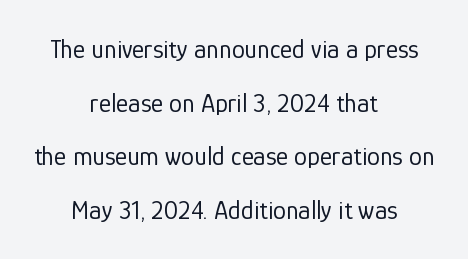
A typesetter would mark this as roman, not italic. The rendering positions every line midway between the sides. The letterforms sit at book weight or below. Standard letterfit; no display-style spreading of the glyphs. The designer dialed line spacing up above the default.
